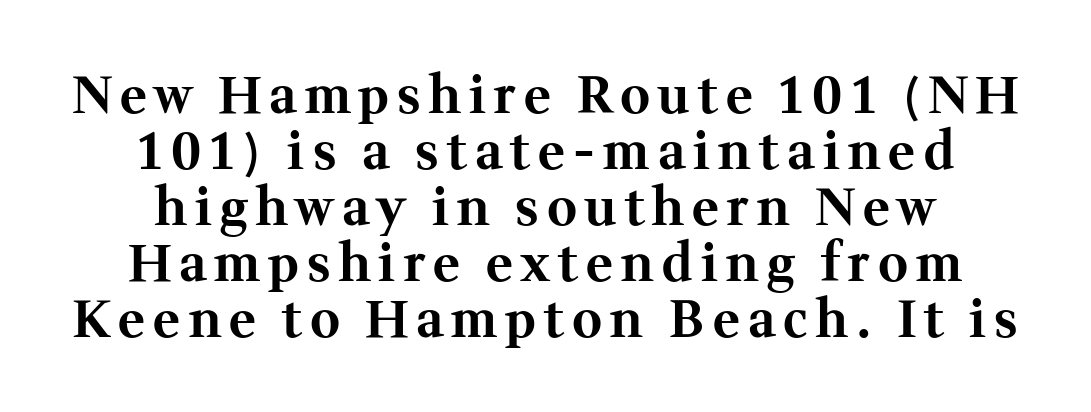
The string is rendered with underlining switched off. These lines are rendered in a variable-pitch font. The leading is snug, giving the passage a crowded texture. These lines are composed in type with serifs.
